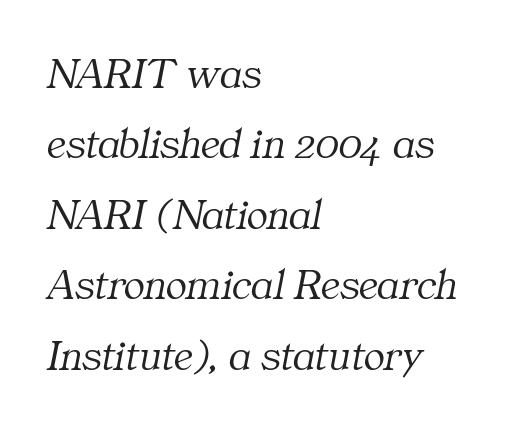
{"serif": "yes", "italic": "yes", "lean": "right", "slant_degrees": 11, "bold": "no", "weight": "light", "width": "normal", "stroke_contrast": "medium", "x_height": "medium", "monospaced": "no", "underline": "no", "align": "left", "line_spacing": "normal", "line_spacing_ratio": 1.6, "letter_spacing": "normal", "letter_spacing_em": 0.0, "glyph_px": 44}
